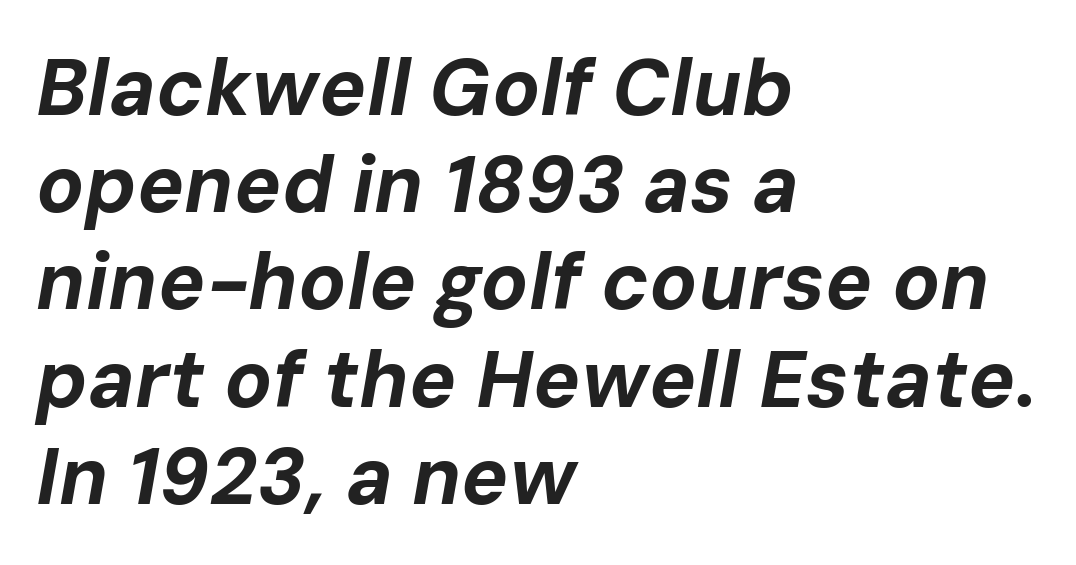
Q: Is the text bold? A: Yes.
Q: Is the text italic (slanted)? A: Yes, it leans right by about 10 degrees.
Q: Is the text underlined? A: No.
Q: How is the paragraph aligned? A: Left-aligned.
Q: Is the spacing between letters normal or unusually wide? A: Normal.
Q: Width (condensed, normal, or wide)? A: Normal.
Q: Stroke contrast? A: Low.
Q: x-height? A: Medium.
Q: Monospaced? A: No.
